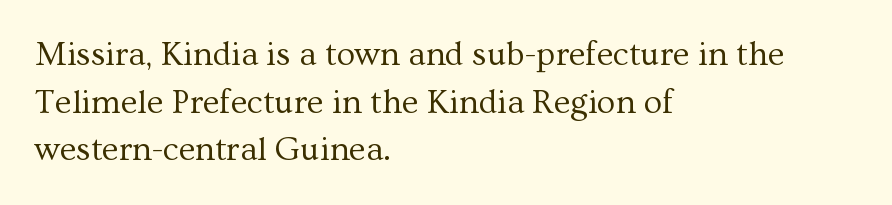
Think standard paragraph weight, or any step lighter than that. The leading is moderate, giving the passage an even texture. Does extra space separate the letters? No, they use regular spacing. Does the lettering tilt? It doesn't — this is upright. The rag falls on the right side of this text block. Think of a printed novel: that variable character pitch is what you see here.
